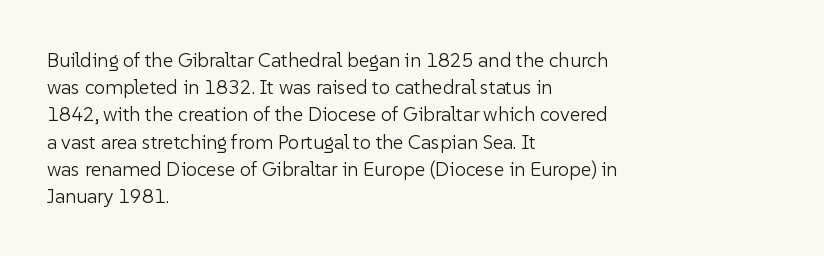
The image shows 20 px text type, upright; set left-aligned, normal line spacing (1.36x), normal letter spacing, not underlined.
